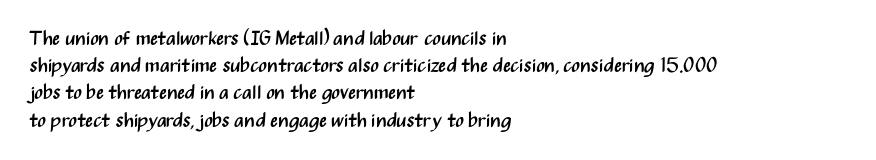
The text block is weighted toward the left margin, trailing off unevenly rightward. Summary of vertical rhythm: regular, with standard interline spacing. Spacing between characters is what you'd get straight out of the box. The letterforms sit at book weight or below.
